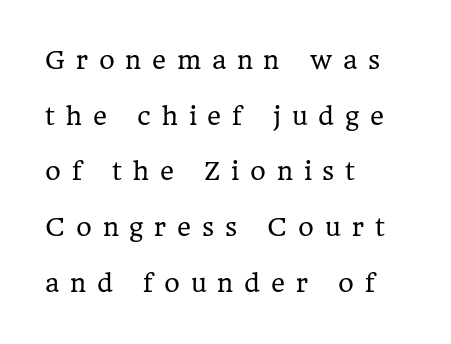
No letter is thick-stroked: the sample isn't bold. Airy leading. Does the lettering tilt? It doesn't — this is upright. Just letters on the line, the space beneath them empty. What stands out about the letter spacing? Its width — letters are far apart. Is the block centered? No — it sits flush against the left margin.
